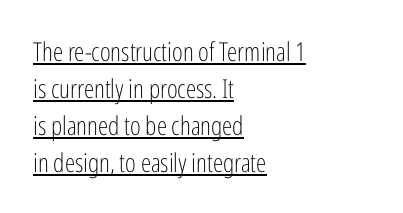
These lines were composed using upright roman letters. Check the space under the baseline: a stroke is drawn there. The line texture is even and compact thanks to regular tracking. In terms of leading, this rendering sits right in the middle. A classic flush-left, rag-right setting is used for this passage. These glyphs show unthickened strokes, regular width or finer.
